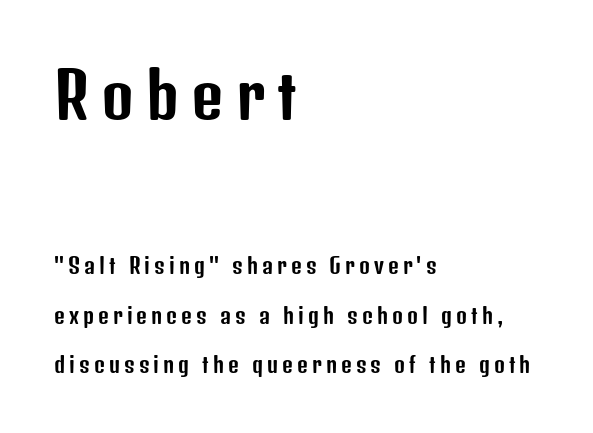
The image shows 63 px condensed sans-serif type, upright; set left-aligned, loose line spacing (2.35x), not underlined; the first (top) block is 3.0x larger; low stroke contrast and a medium x-height.
